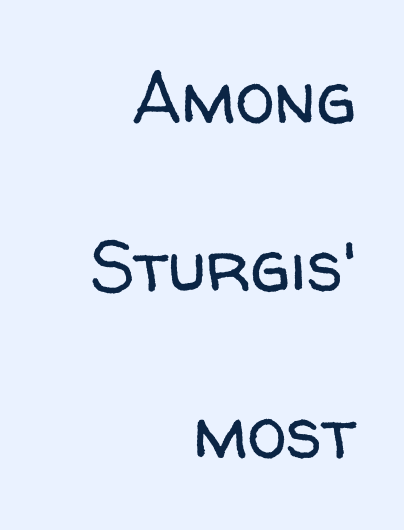
Type without underlining. Italic? Not at all — the glyphs are vertical. The face used here is rendered with its standard letterfit. The strokes carry an ordinary text weight at most.
